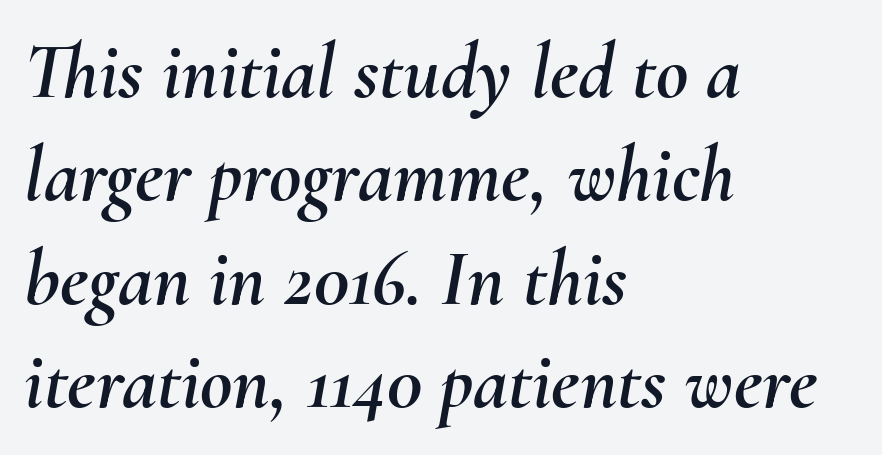
The image shows 79 px text type, italic (leaning right); set left-aligned, normal line spacing (1.31x), normal letter spacing, not underlined; medium stroke contrast and a small x-height.
